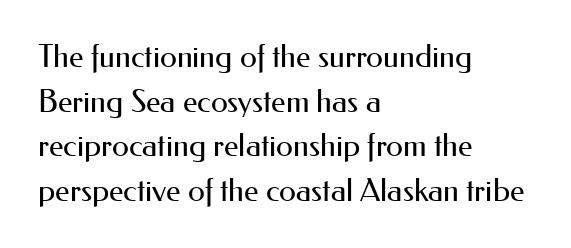
{"serif": "no", "italic": "no", "bold": "no", "weight": "regular", "width": "normal", "stroke_contrast": "medium", "x_height": "small", "monospaced": "no", "underline": "no", "align": "left", "line_spacing": "normal", "line_spacing_ratio": 1.44, "letter_spacing": "normal", "letter_spacing_em": 0.0, "glyph_px": 31}
